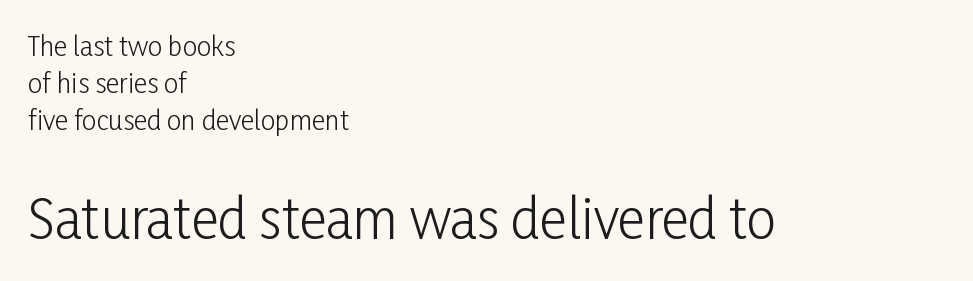
Q: Is the text bold? A: No.
Q: Is the text italic (slanted)? A: No, it is upright.
Q: Is the typeface a serif or a sans-serif typeface? A: Sans-serif.
Q: Is the text underlined? A: No.
Q: How is the paragraph aligned? A: Left-aligned.
Q: Is the spacing between letters normal or unusually wide? A: Normal.
Q: Is the spacing between lines tight, normal or loose? A: Normal.
Q: Which block of text is set in a larger size, the first (top) or the second (bottom)? A: The second (bottom) one.
Q: Width (condensed, normal, or wide)? A: Condensed.
Q: Stroke contrast? A: Low.
Q: x-height? A: Medium.
Q: Monospaced? A: No.
